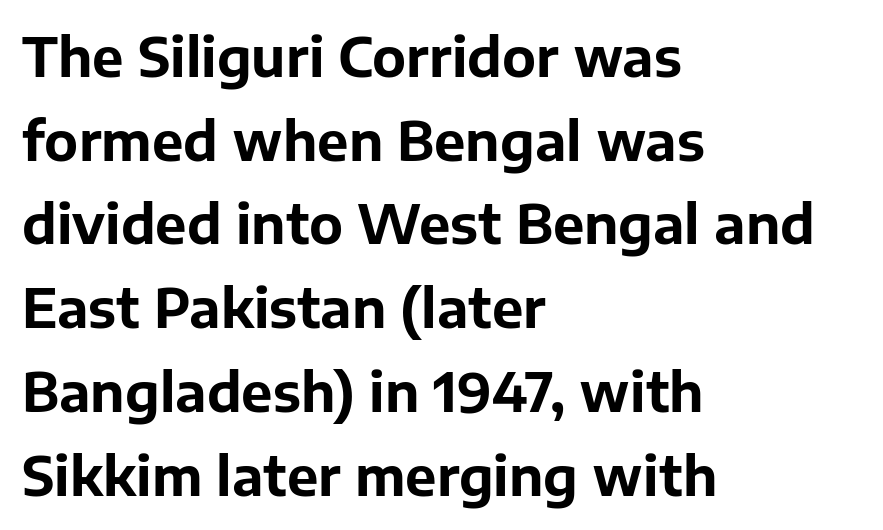
Italic: no, the glyphs are upright roman. These lines are set flush left with a ragged right edge. Bare-footed words on every line. Look at the bottom of the vertical strokes: they stop flat, with no serifs. The rendering keeps characters at their native spacing.
